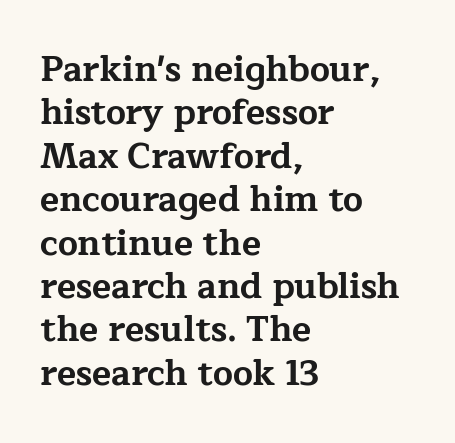
{"serif": "yes", "italic": "no", "bold": "yes", "weight": "bold", "width": "wide", "stroke_contrast": "low", "x_height": "medium", "monospaced": "no", "underline": "no", "align": "left", "line_spacing_ratio": 1.24, "letter_spacing": "normal", "letter_spacing_em": 0.0, "glyph_px": 35}
